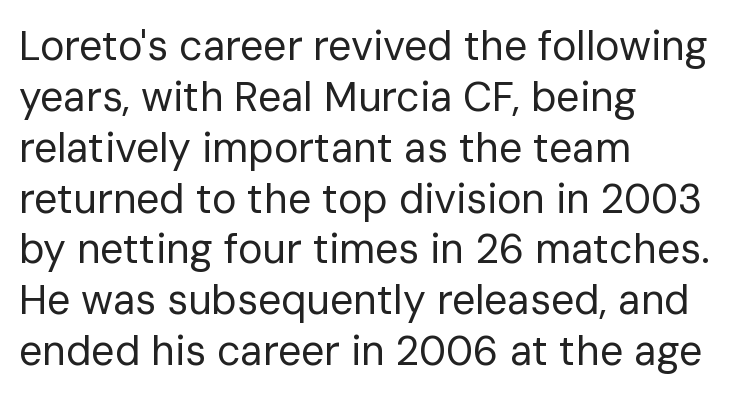
The image shows 41 px regular-weight sans-serif type, upright; set left-aligned, line spacing 1.24x, normal letter spacing, not underlined; low stroke contrast and a medium x-height.
